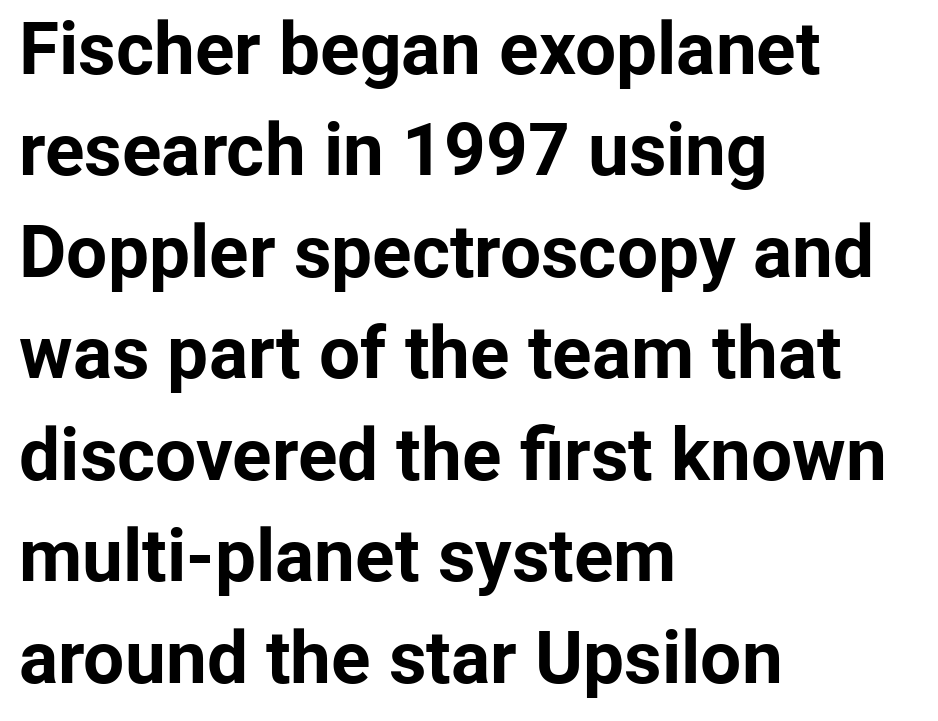
Q: Is the text bold? A: Yes.
Q: Is the text italic (slanted)? A: No, it is upright.
Q: Is the typeface a serif or a sans-serif typeface? A: Sans-serif.
Q: Is the text underlined? A: No.
Q: How is the paragraph aligned? A: Left-aligned.
Q: Is the spacing between letters normal or unusually wide? A: Normal.
Q: Is the spacing between lines tight, normal or loose? A: Normal.
Q: Width (condensed, normal, or wide)? A: Normal.
Q: Stroke contrast? A: Low.
Q: x-height? A: Medium.
Q: Monospaced? A: No.
